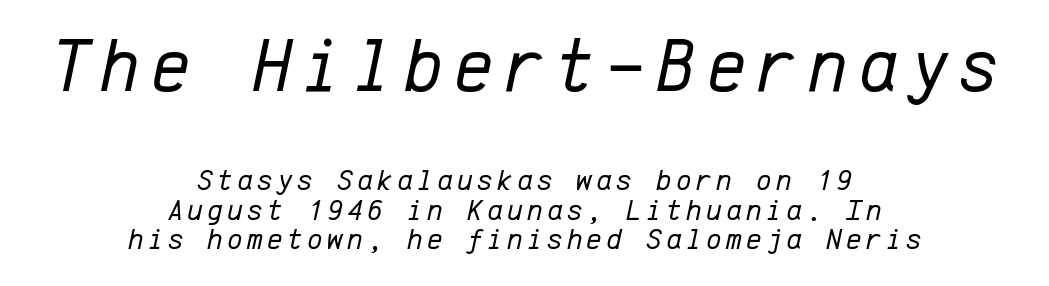
Monospaced: the letters line up in strict vertical columns. Each line is balanced around a shared central axis. Heft: none added — not bold. Letters rest on an invisible, unmarked baseline.
